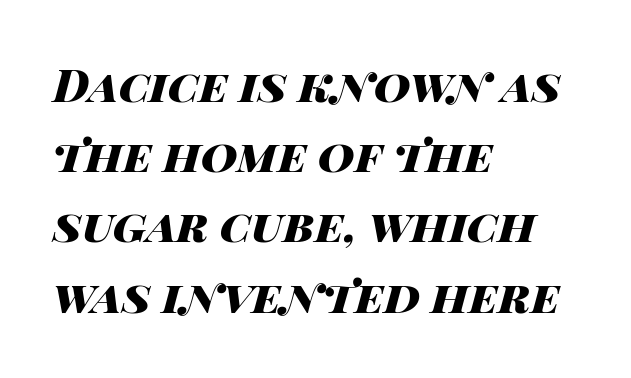
The image shows 45 px heavy, wide type, italic (leaning right); set left-aligned, normal line spacing (1.56x), normal letter spacing, not underlined; high stroke contrast and a large x-height.
